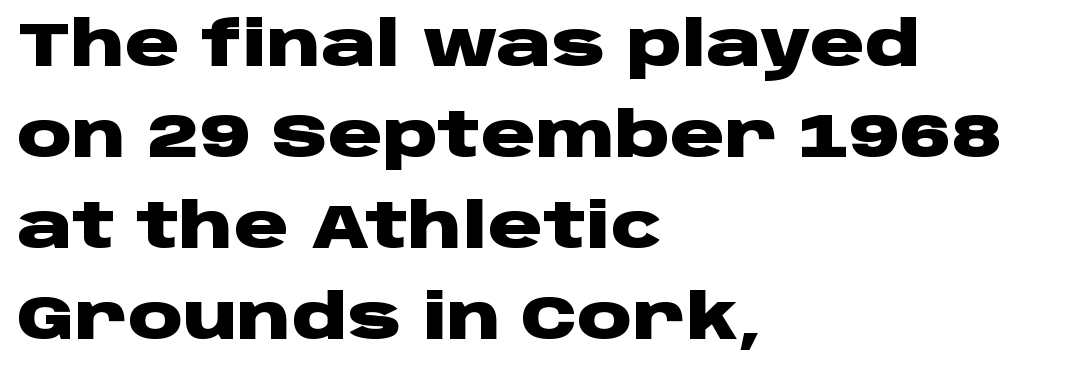
The image shows 61 px heavy, wide sans-serif type, upright; set left-aligned, normal line spacing (1.49x), normal letter spacing, not underlined; low stroke contrast and a large x-height.
